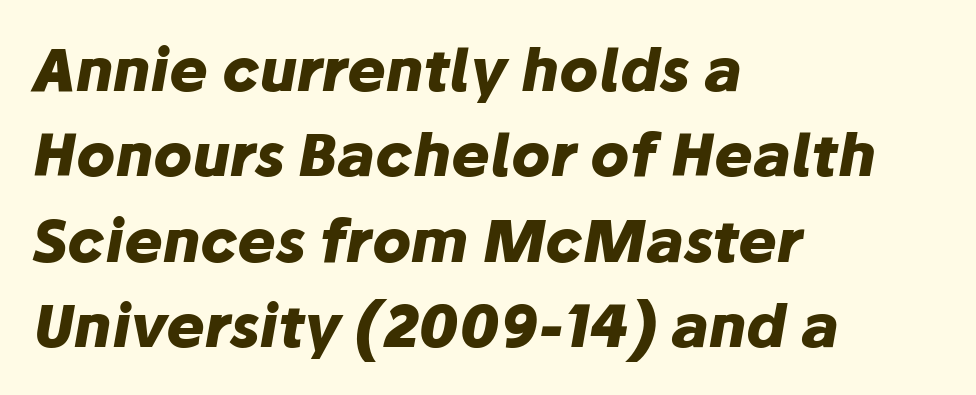
The image shows 58 px heavy type, italic (leaning right); set left-aligned, normal line spacing (1.47x), normal letter spacing, not underlined; low stroke contrast and a medium x-height.
